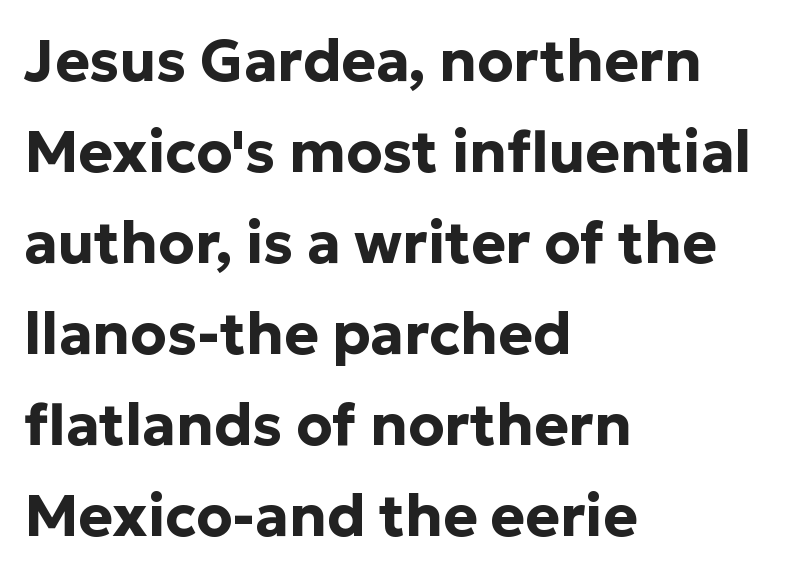
{"serif": "no", "italic": "no", "bold": "yes", "weight": "bold", "width": "normal", "stroke_contrast": "low", "x_height": "medium", "monospaced": "no", "underline": "no", "align": "left", "line_spacing": "normal", "line_spacing_ratio": 1.57, "letter_spacing": "normal", "letter_spacing_em": 0.0, "glyph_px": 58}
